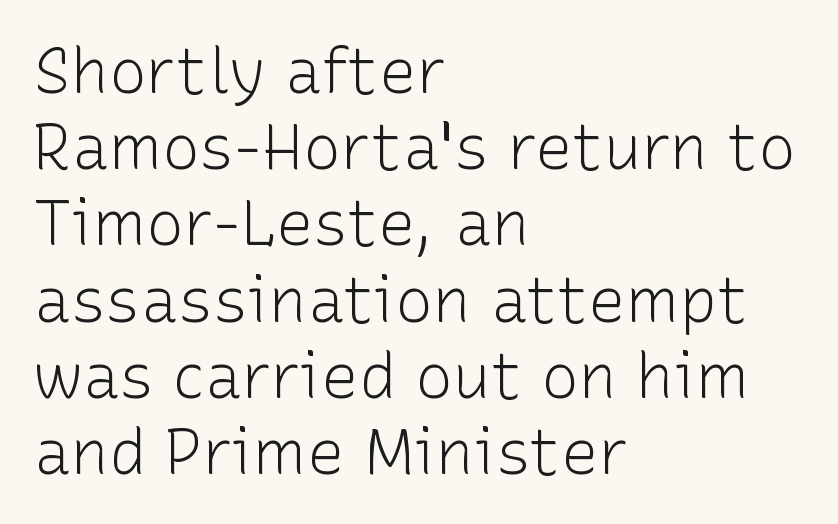
Q: Is the text bold? A: No.
Q: Is the text italic (slanted)? A: No, it is upright.
Q: Is the typeface a serif or a sans-serif typeface? A: Sans-serif.
Q: Is the text underlined? A: No.
Q: How is the paragraph aligned? A: Left-aligned.
Q: Is the spacing between letters normal or unusually wide? A: Normal.
Q: Width (condensed, normal, or wide)? A: Normal.
Q: Stroke contrast? A: Low.
Q: x-height? A: Medium.
Q: Monospaced? A: No.
